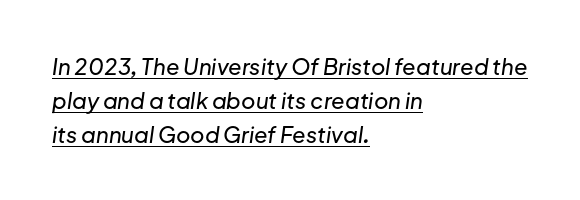
{"italic": "yes", "lean": "right", "slant_degrees": 8, "underline": "yes", "align": "left", "line_spacing": "normal", "line_spacing_ratio": 1.54, "letter_spacing": "normal", "letter_spacing_em": 0.0, "glyph_px": 22}
